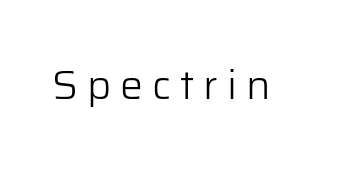
The image shows 41 px light sans-serif type, upright; set unusually wide letter spacing (+0.22 em), not underlined; low stroke contrast and a medium x-height.
